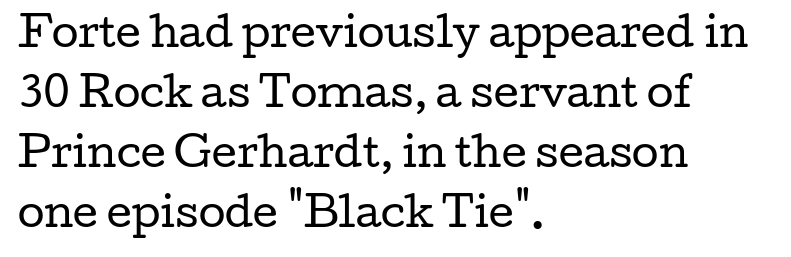
Vertical strokes here are truly vertical. Regular leading. Counters stay open thanks to moderate or lighter strokes. This is serif lettering, the kind often seen in printed books.
